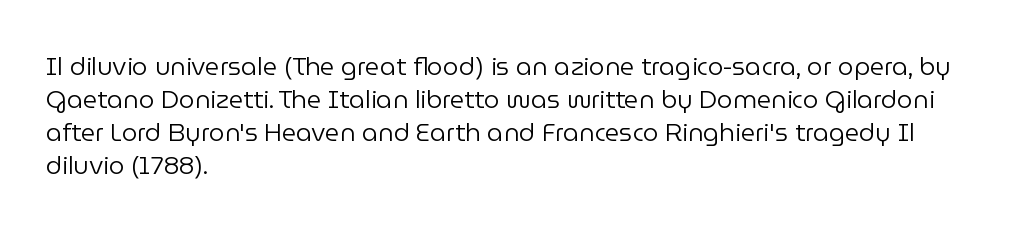
The image shows 25 px text type, upright; set left-aligned, normal line spacing (1.32x), normal letter spacing, not underlined.
